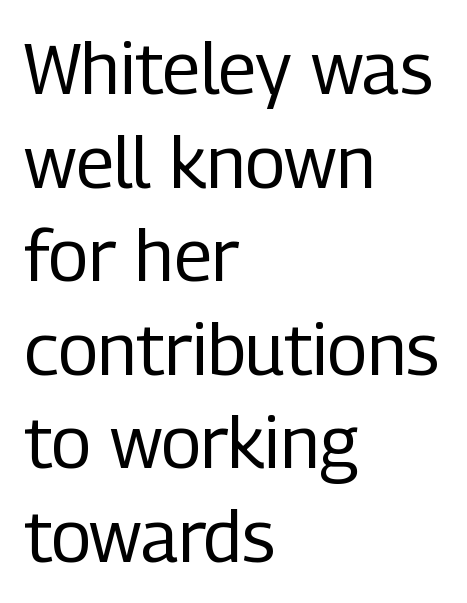
{"serif": "no", "italic": "no", "bold": "no", "weight": "regular", "width": "condensed", "stroke_contrast": "low", "x_height": "medium", "monospaced": "no", "underline": "no", "align": "left", "line_spacing": "normal", "line_spacing_ratio": 1.3, "letter_spacing": "normal", "letter_spacing_em": 0.0, "glyph_px": 72}
